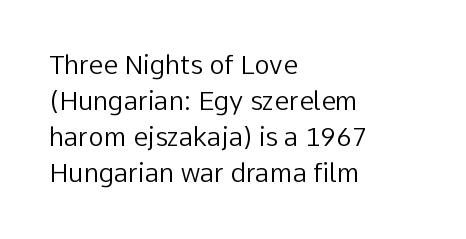
Q: Is the text bold? A: No.
Q: Is the text italic (slanted)? A: No, it is upright.
Q: Is the text underlined? A: No.
Q: How is the paragraph aligned? A: Left-aligned.
Q: Is the spacing between letters normal or unusually wide? A: Normal.
Q: Is the spacing between lines tight, normal or loose? A: Normal.
